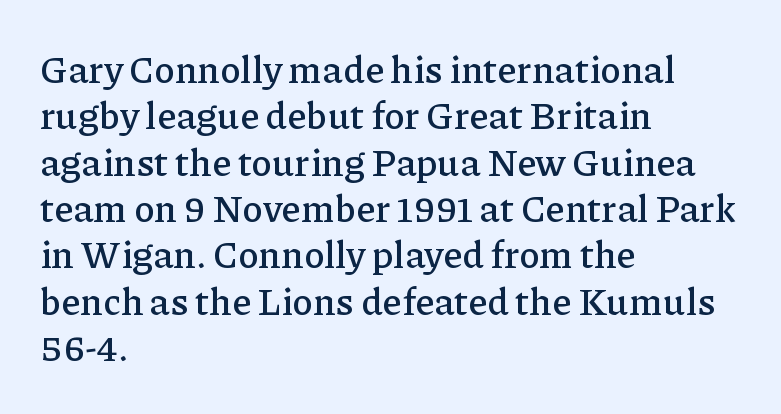
The image shows 38 px serif type, upright; set left-aligned, line spacing 1.22x, normal letter spacing, not underlined; low stroke contrast and a medium x-height.
